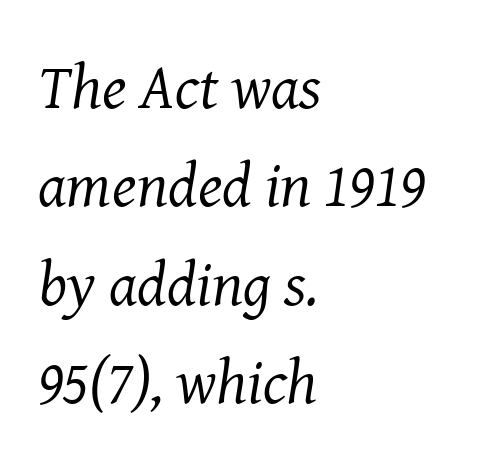
The image shows 63 px regular-weight serif type, italic (leaning right); set left-aligned, normal line spacing (1.56x), normal letter spacing, not underlined; medium stroke contrast and a medium x-height.
